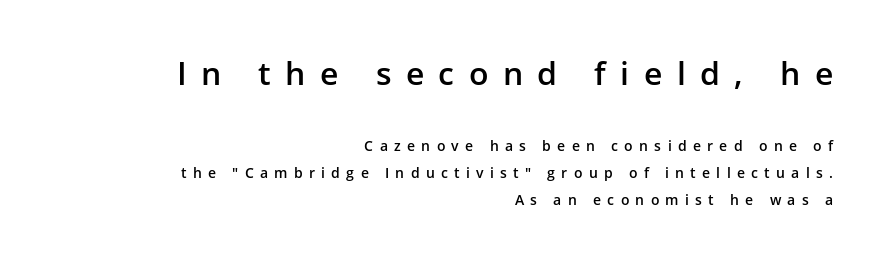
{"serif": "no", "italic": "no", "bold": "semi", "weight": "semibold", "width": "normal", "stroke_contrast": "low", "x_height": "medium", "monospaced": "no", "underline": "no", "align": "right", "line_spacing": "loose", "line_spacing_ratio": 1.9, "letter_spacing": "wide", "letter_spacing_em": 0.45, "larger_block": "first", "size_ratio": 2.29, "glyph_px": 32}
